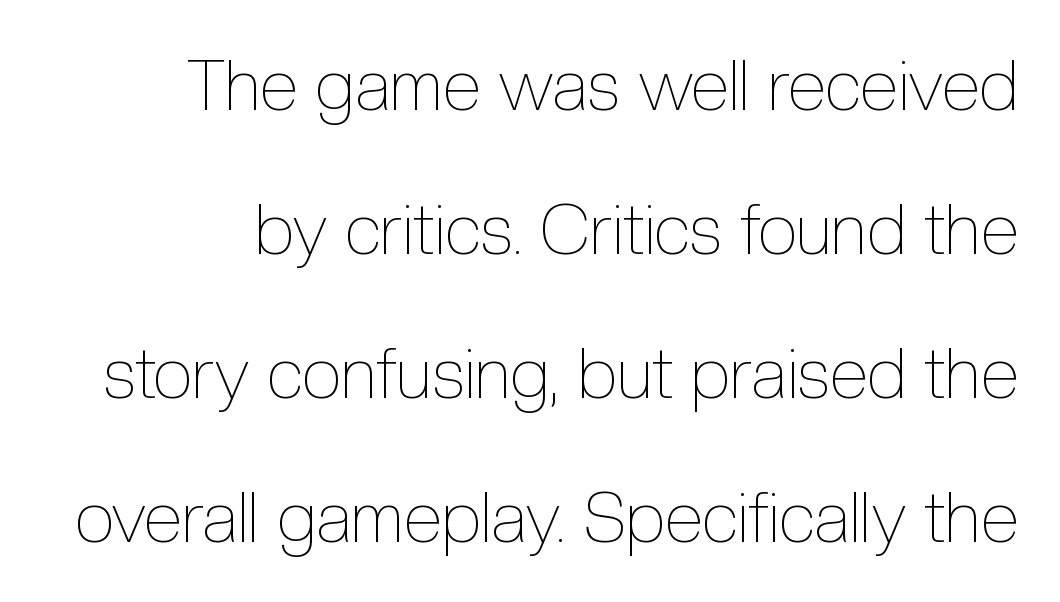
{"italic": "no", "bold": "no", "weight": "thin", "width": "condensed", "x_height": "medium", "monospaced": "no", "underline": "no", "line_spacing": "loose", "line_spacing_ratio": 2.03, "letter_spacing": "normal", "letter_spacing_em": 0.0, "glyph_px": 71}
